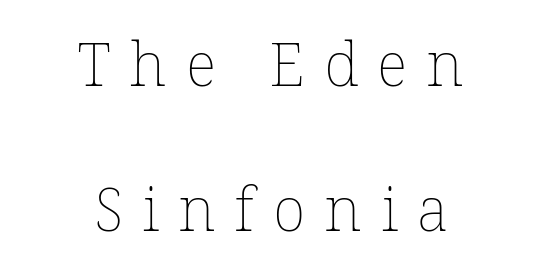
The image shows 61 px thin type, upright; set centered, loose line spacing (2.38x), unusually wide letter spacing (+0.31 em), not underlined; low stroke contrast and a medium x-height.
